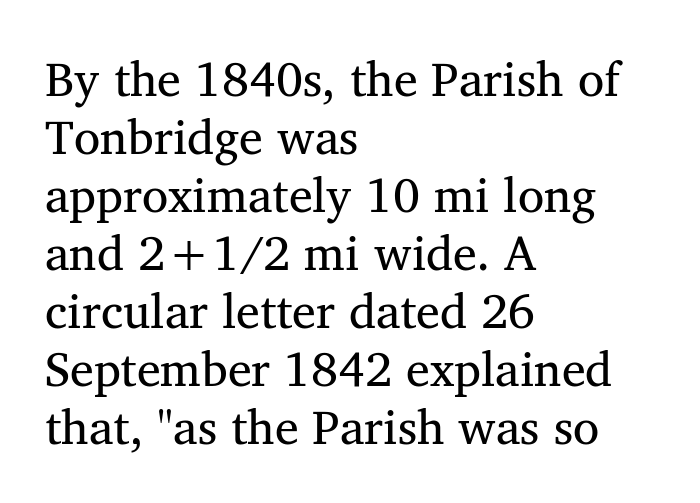
Q: Is the text bold? A: No.
Q: Is the typeface a serif or a sans-serif typeface? A: Serif.
Q: Is the text underlined? A: No.
Q: How is the paragraph aligned? A: Left-aligned.
Q: Is the spacing between letters normal or unusually wide? A: Normal.
Q: Width (condensed, normal, or wide)? A: Normal.
Q: Stroke contrast? A: Medium.
Q: x-height? A: Medium.
Q: Monospaced? A: No.
